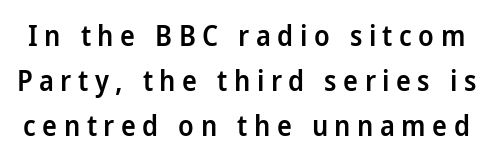
The image shows 28 px semibold sans-serif type, upright; set normal line spacing (1.61x), unusually wide letter spacing (+0.23 em), not underlined; low stroke contrast and a medium x-height.
